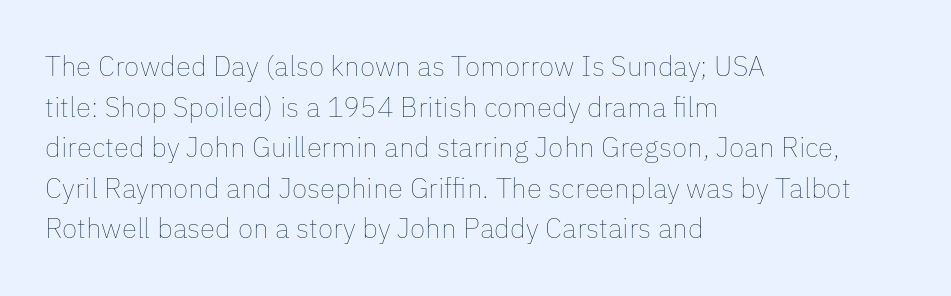
The rendering uses natural spacing where letterforms have individual widths. Quick note: not italic, upright. The typeface has the unassuming heft of standard copy or less. Line starts are locked; line ends wander. The foot of each line stays bare and open.
